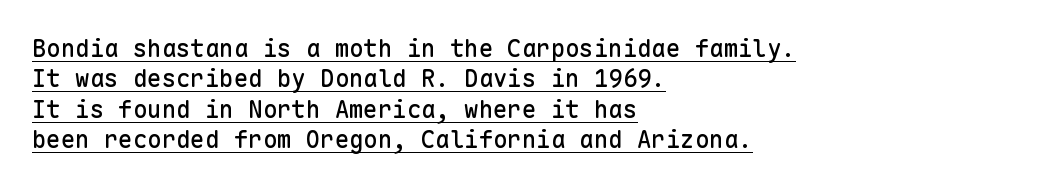
{"italic": "no", "underline": "yes", "align": "left", "line_spacing": "normal", "line_spacing_ratio": 1.27, "letter_spacing": "normal", "letter_spacing_em": 0.0, "glyph_px": 24}
